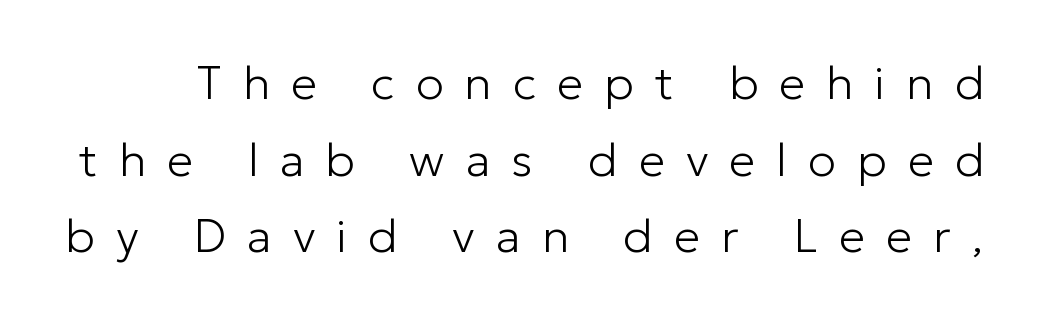
{"serif": "no", "italic": "no", "bold": "no", "weight": "light", "width": "normal", "stroke_contrast": "low", "x_height": "medium", "monospaced": "no", "underline": "no", "line_spacing": "normal", "line_spacing_ratio": 1.63, "letter_spacing": "wide", "letter_spacing_em": 0.45, "glyph_px": 47}
